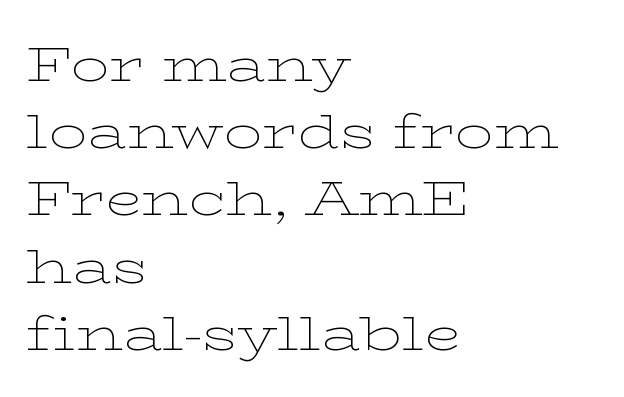
{"serif": "yes", "italic": "no", "bold": "no", "weight": "thin", "width": "wide", "stroke_contrast": "low", "x_height": "medium", "monospaced": "no", "underline": "no", "align": "left", "line_spacing": "normal", "line_spacing_ratio": 1.4, "letter_spacing": "normal", "letter_spacing_em": 0.0, "glyph_px": 48}
